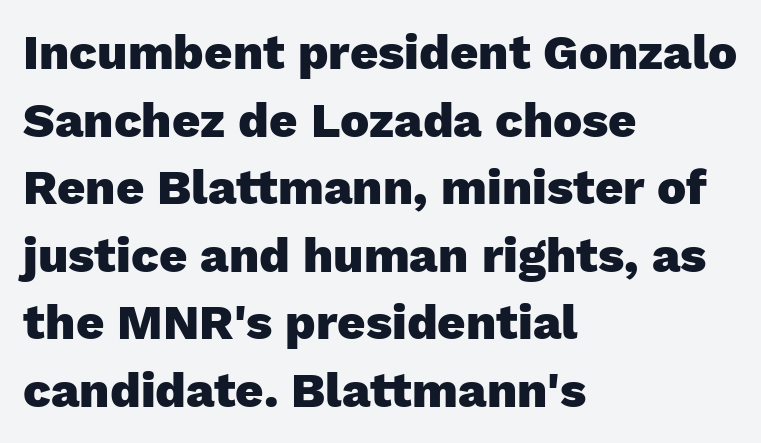
The image shows 49 px heavy sans-serif type, upright; set left-aligned, normal line spacing (1.38x), normal letter spacing, not underlined; low stroke contrast and a medium x-height.
